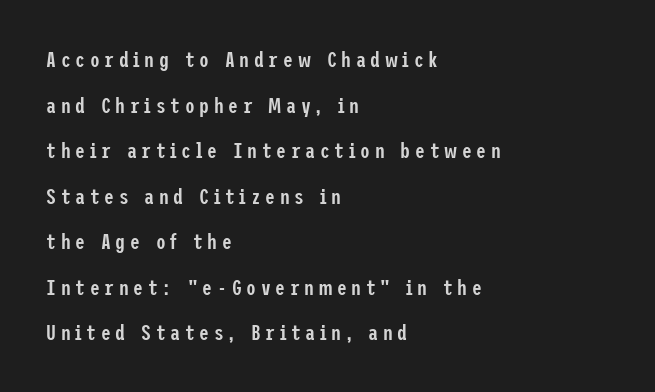
The image shows 22 px text type, upright; set left-aligned, loose line spacing (2.07x), unusually wide letter spacing (+0.21 em), not underlined.
